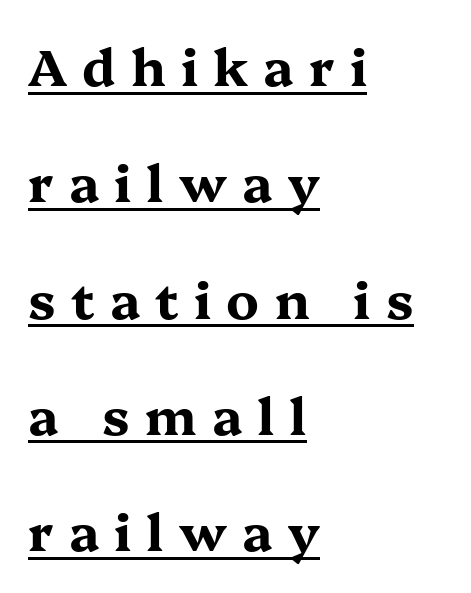
Q: Is the text bold? A: Yes.
Q: Is the text italic (slanted)? A: No, it is upright.
Q: Is the typeface a serif or a sans-serif typeface? A: Serif.
Q: Is the text underlined? A: Yes.
Q: How is the paragraph aligned? A: Left-aligned.
Q: Is the spacing between letters normal or unusually wide? A: Unusually wide.
Q: Is the spacing between lines tight, normal or loose? A: Loose.
Q: Width (condensed, normal, or wide)? A: Wide.
Q: Stroke contrast? A: Medium.
Q: x-height? A: Medium.
Q: Monospaced? A: No.
